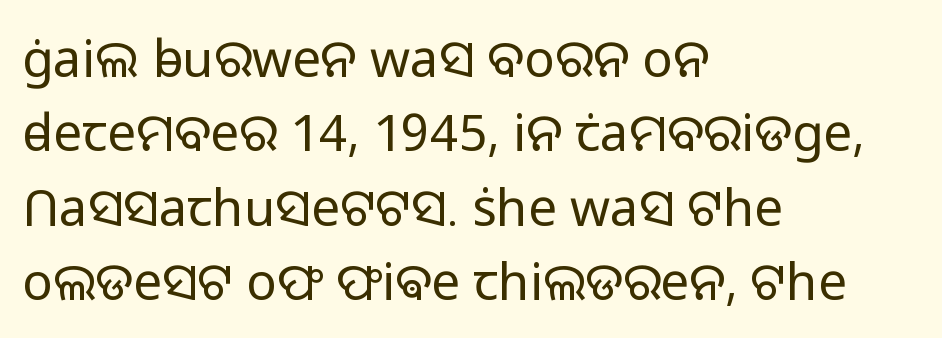
{"serif": "no", "italic": "no", "bold": "no", "weight": "light", "width": "normal", "stroke_contrast": "low", "x_height": "medium", "monospaced": "no", "underline": "no", "align": "left", "line_spacing": "normal", "line_spacing_ratio": 1.46, "letter_spacing": "normal", "letter_spacing_em": 0.0, "glyph_px": 51}
